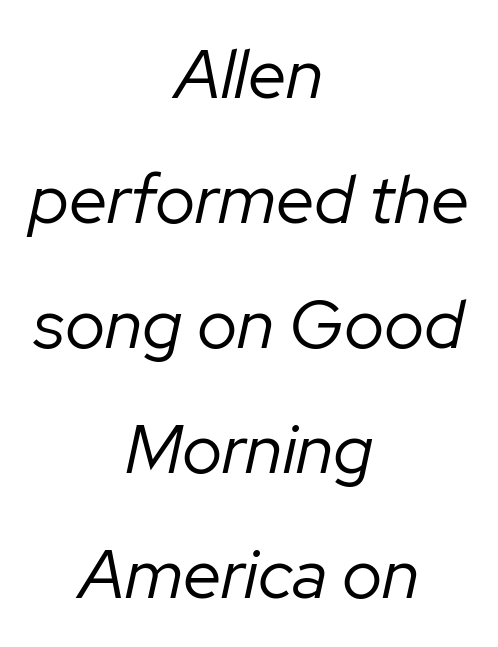
Q: Is the text bold? A: No.
Q: Is the text italic (slanted)? A: Yes, it leans right by about 12 degrees.
Q: Is the text underlined? A: No.
Q: How is the paragraph aligned? A: Centered.
Q: Is the spacing between letters normal or unusually wide? A: Normal.
Q: Width (condensed, normal, or wide)? A: Normal.
Q: Stroke contrast? A: Low.
Q: x-height? A: Medium.
Q: Monospaced? A: No.
